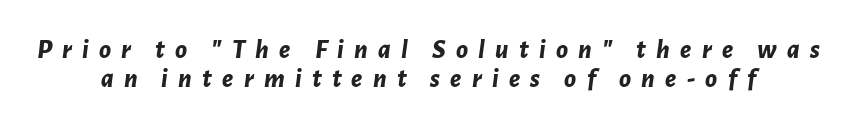
The image shows 27 px bold type, italic (leaning right); set centered, tight line spacing (1.07x), unusually wide letter spacing (+0.38 em), not underlined.
